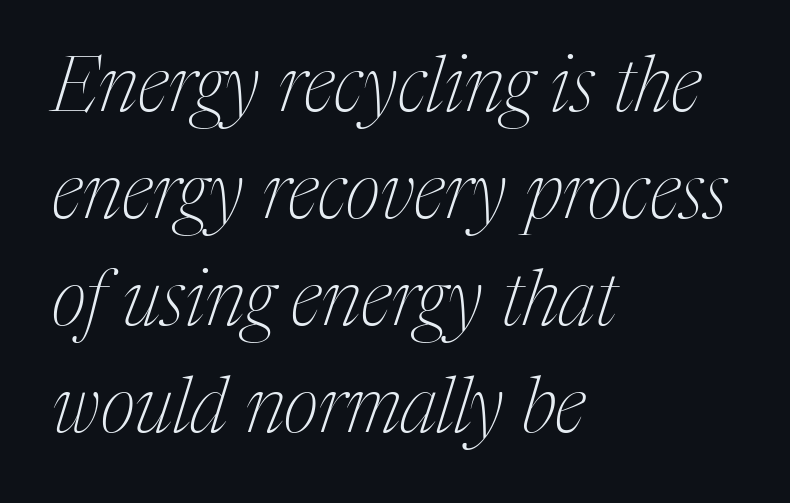
{"serif": "yes", "italic": "yes", "lean": "right", "slant_degrees": 17, "bold": "no", "weight": "thin", "width": "condensed", "stroke_contrast": "medium", "x_height": "medium", "monospaced": "no", "underline": "no", "align": "left", "line_spacing": "normal", "line_spacing_ratio": 1.41, "letter_spacing": "normal", "letter_spacing_em": 0.0, "glyph_px": 76}
